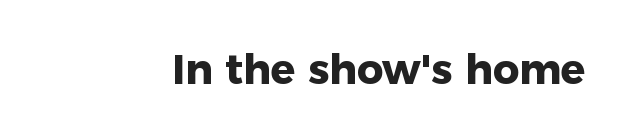
The image shows 41 px heavy sans-serif type, upright; set normal letter spacing, not underlined; low stroke contrast and a medium x-height.
